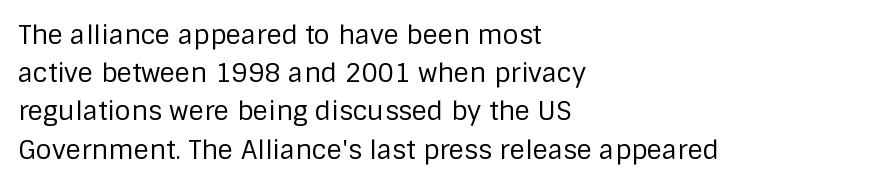
The image shows 26 px text type, upright; set left-aligned, normal line spacing (1.47x), normal letter spacing, not underlined.
